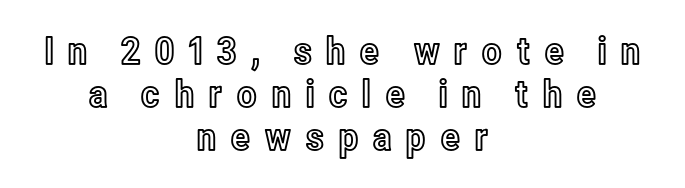
A typesetter would mark this as roman, not italic. Very little white space separates one row of letters from the next. The rendering inserts visible extra space after every character. Alignment: centered. Has an underline been added? It has not.
